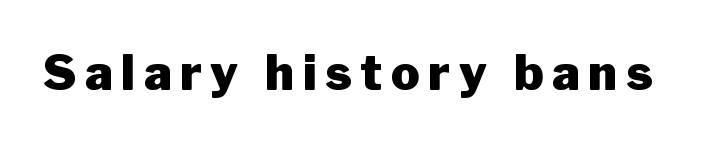
The image shows 48 px heavy sans-serif type, upright; set not underlined; low stroke contrast and a medium x-height.
